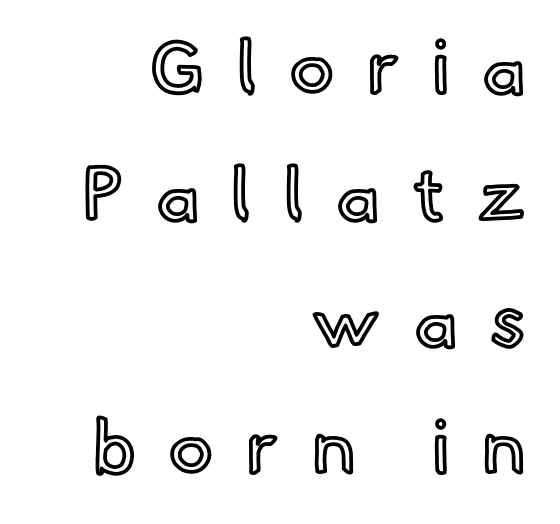
{"italic": "no", "width": "normal", "x_height": "small", "monospaced": "no", "underline": "no", "align": "right", "line_spacing": "normal", "line_spacing_ratio": 1.69, "letter_spacing": "wide", "letter_spacing_em": 0.43, "glyph_px": 75}
